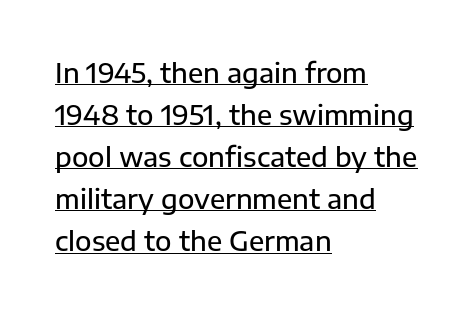
The image shows 27 px text type, upright; set left-aligned, normal line spacing (1.56x), normal letter spacing, underlined.
